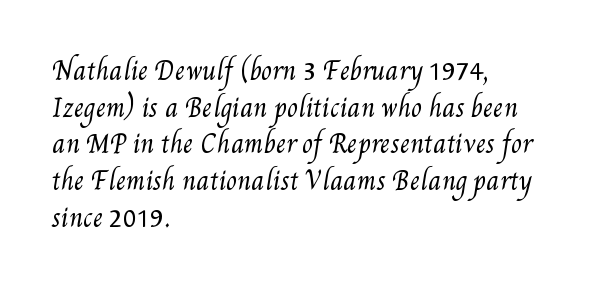
Honestly, the letter spacing is just normal — you wouldn't notice it. Ink coverage per letter is moderate at most. The lines in this sample share a left origin and differ only in where they stop. Is there much room between lines? A standard amount, neither cramped nor airy.
